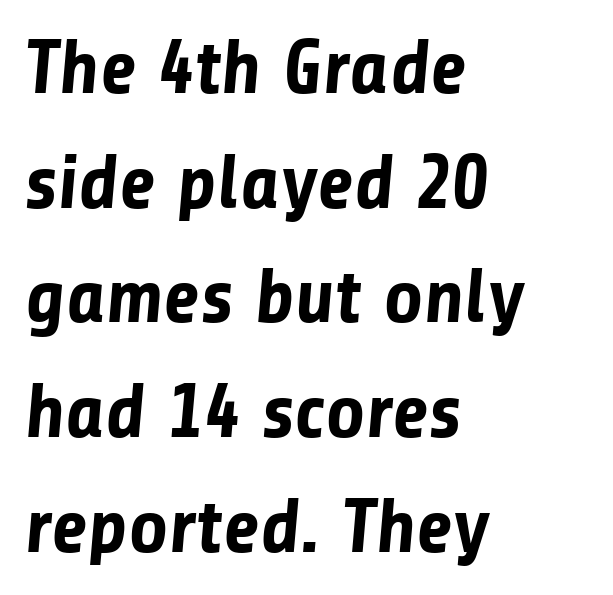
Q: Is the text bold? A: Yes.
Q: Is the typeface a serif or a sans-serif typeface? A: Sans-serif.
Q: Is the text underlined? A: No.
Q: How is the paragraph aligned? A: Left-aligned.
Q: Is the spacing between letters normal or unusually wide? A: Normal.
Q: Is the spacing between lines tight, normal or loose? A: Normal.
Q: Width (condensed, normal, or wide)? A: Normal.
Q: Stroke contrast? A: Low.
Q: x-height? A: Medium.
Q: Monospaced? A: No.
